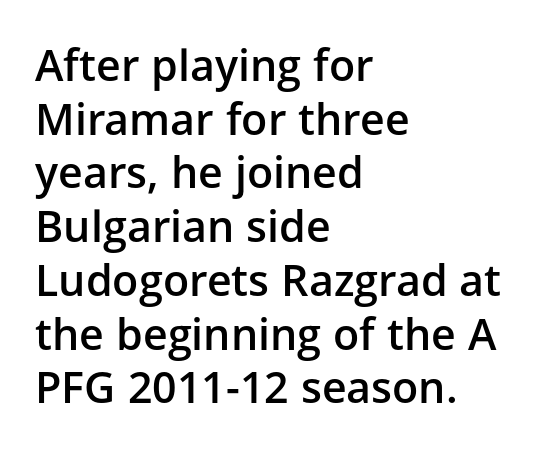
The image shows 43 px semibold sans-serif type, upright; set left-aligned, normal line spacing (1.25x), normal letter spacing, not underlined; low stroke contrast and a medium x-height.
